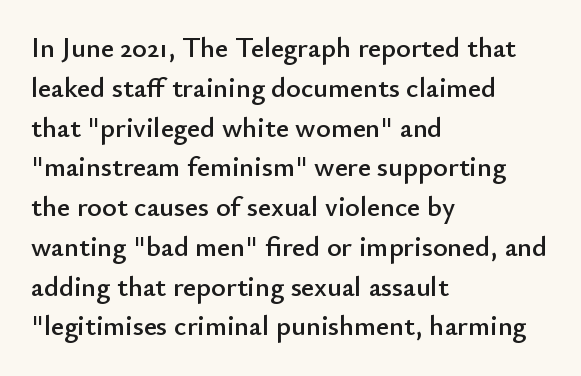
Q: Is the text italic (slanted)? A: No, it is upright.
Q: Is the typeface a serif or a sans-serif typeface? A: Sans-serif.
Q: Is the text underlined? A: No.
Q: How is the paragraph aligned? A: Left-aligned.
Q: Is the spacing between letters normal or unusually wide? A: Normal.
Q: Is the spacing between lines tight, normal or loose? A: Normal.
Q: Width (condensed, normal, or wide)? A: Normal.
Q: Stroke contrast? A: Low.
Q: x-height? A: Small.
Q: Monospaced? A: No.
